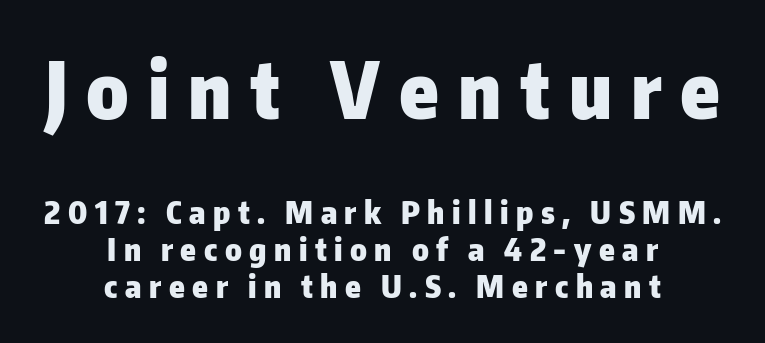
Q: Is the text bold? A: Yes.
Q: Is the text italic (slanted)? A: No, it is upright.
Q: Is the typeface a serif or a sans-serif typeface? A: Sans-serif.
Q: Is the text underlined? A: No.
Q: How is the paragraph aligned? A: Centered.
Q: Is the spacing between letters normal or unusually wide? A: Unusually wide.
Q: Which block of text is set in a larger size, the first (top) or the second (bottom)? A: The first (top) one.
Q: Width (condensed, normal, or wide)? A: Normal.
Q: Stroke contrast? A: Low.
Q: x-height? A: Medium.
Q: Monospaced? A: No.
